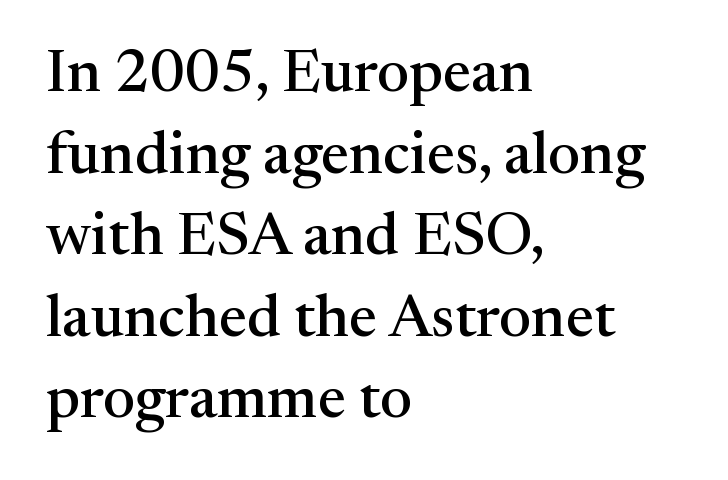
{"serif": "yes", "italic": "no", "width": "normal", "stroke_contrast": "medium", "x_height": "medium", "monospaced": "no", "underline": "no", "align": "left", "line_spacing": "normal", "line_spacing_ratio": 1.36, "letter_spacing": "normal", "letter_spacing_em": 0.0, "glyph_px": 60}
